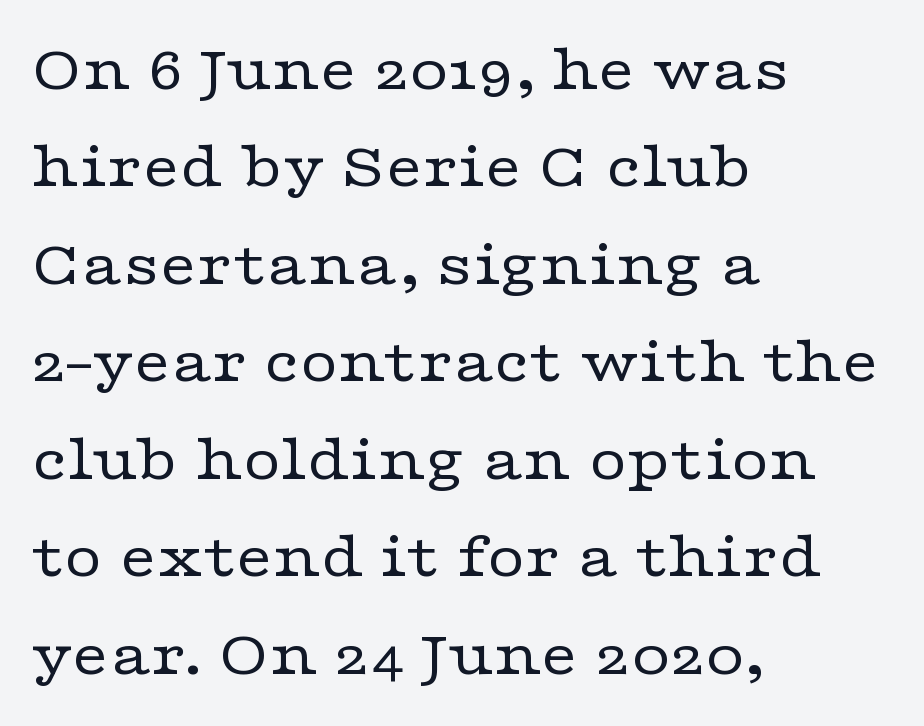
Horizontal alignment here is leftward, the default for most running prose. The passage shown is not bold in any degree. You could not count columns in this text — the font is proportionally spaced. Rows of type keep a routine distance in the vertical direction. You can tell it's not italic because the verticals are truly vertical. Check the space under the baseline: it is left empty.
